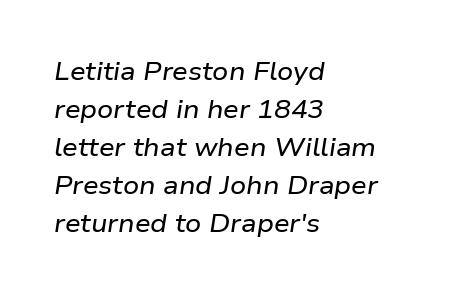
The image shows 25 px text type, italic (leaning right); set left-aligned, normal line spacing (1.52x), normal letter spacing, not underlined.
